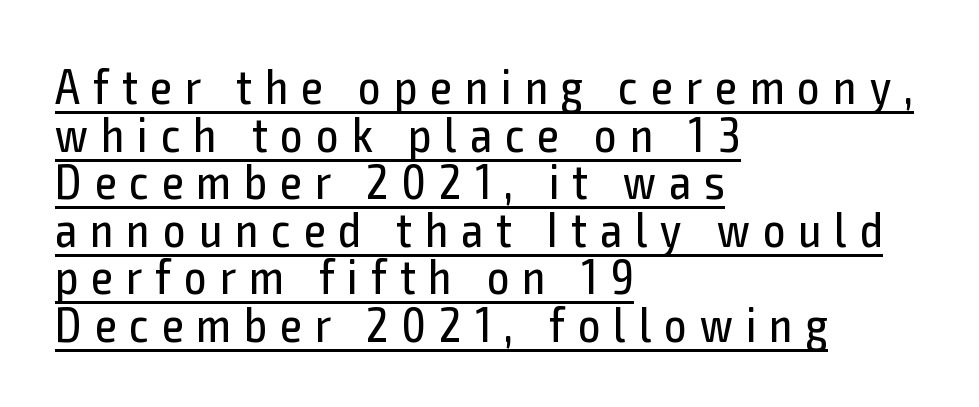
{"serif": "no", "italic": "no", "bold": "no", "weight": "regular", "width": "condensed", "x_height": "medium", "monospaced": "no", "underline": "yes", "align": "left", "line_spacing": "tight", "line_spacing_ratio": 0.97, "letter_spacing": "wide", "letter_spacing_em": 0.27, "glyph_px": 49}
